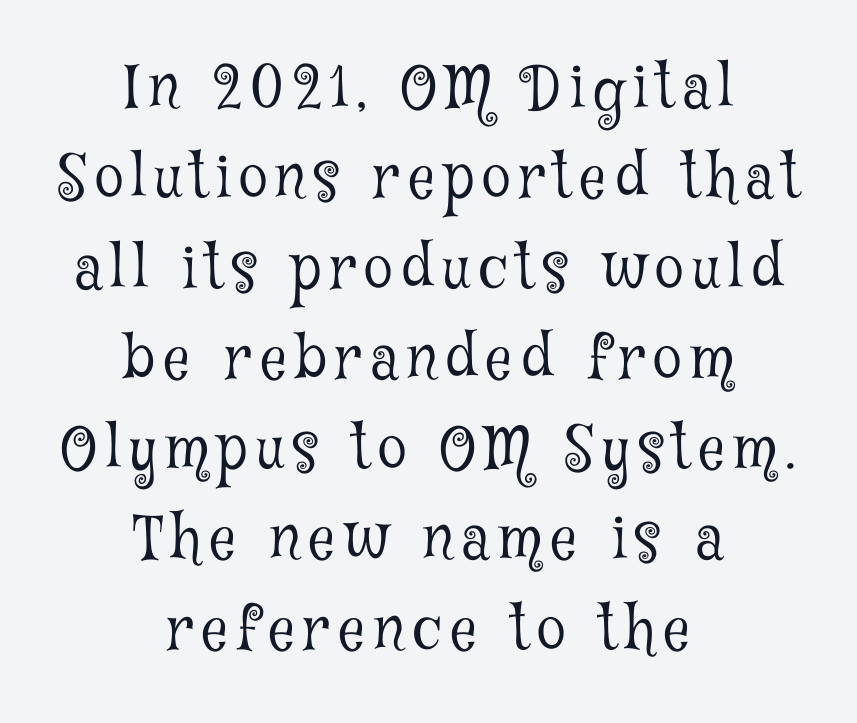
Q: Is the text bold? A: No.
Q: Is the text italic (slanted)? A: No, it is upright.
Q: Is the typeface a serif or a sans-serif typeface? A: Serif.
Q: Is the text underlined? A: No.
Q: How is the paragraph aligned? A: Centered.
Q: Is the spacing between lines tight, normal or loose? A: Normal.
Q: Width (condensed, normal, or wide)? A: Condensed.
Q: Stroke contrast? A: Low.
Q: x-height? A: Medium.
Q: Monospaced? A: No.
